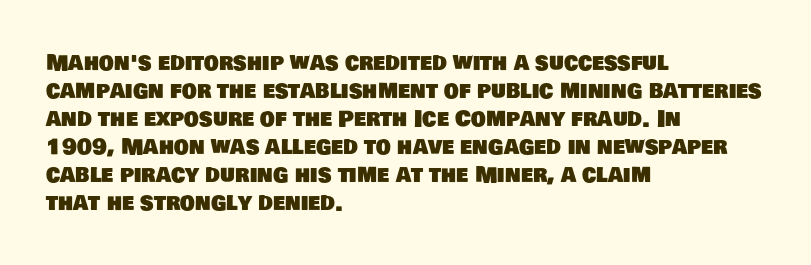
{"underline": "no", "align": "left", "line_spacing": "normal", "line_spacing_ratio": 1.33, "letter_spacing": "normal", "letter_spacing_em": 0.0, "glyph_px": 21}
